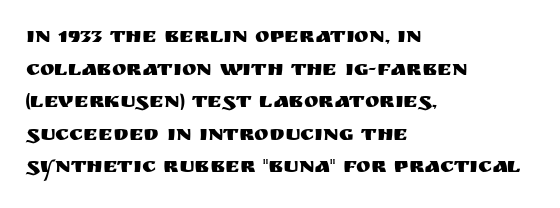
{"italic": "no", "underline": "no", "align": "left", "line_spacing": "normal", "line_spacing_ratio": 1.48, "letter_spacing": "normal", "letter_spacing_em": 0.0, "glyph_px": 22}
